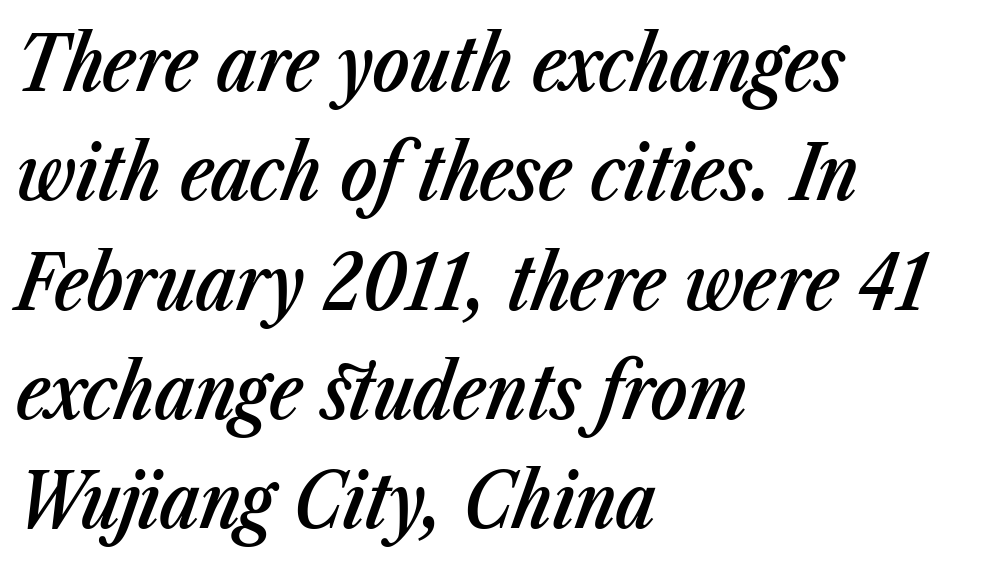
Q: Is the text bold? A: Semi-bold.
Q: Is the text italic (slanted)? A: Yes, it leans right by about 23 degrees.
Q: Is the text underlined? A: No.
Q: How is the paragraph aligned? A: Left-aligned.
Q: Is the spacing between letters normal or unusually wide? A: Normal.
Q: Is the spacing between lines tight, normal or loose? A: Normal.
Q: Width (condensed, normal, or wide)? A: Condensed.
Q: Stroke contrast? A: Low.
Q: x-height? A: Medium.
Q: Monospaced? A: No.
